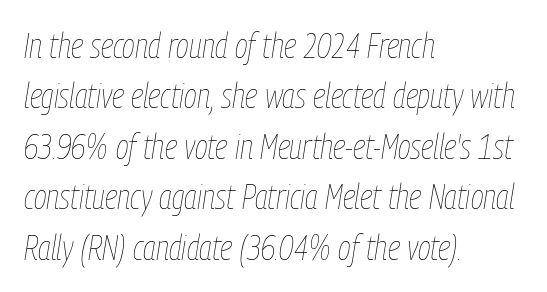
{"italic": "yes", "lean": "right", "slant_degrees": 9, "bold": "no", "weight": "thin", "width": "condensed", "stroke_contrast": "low", "x_height": "medium", "monospaced": "no", "underline": "no", "align": "left", "line_spacing": "normal", "line_spacing_ratio": 1.44, "letter_spacing": "normal", "letter_spacing_em": 0.0, "glyph_px": 35}
